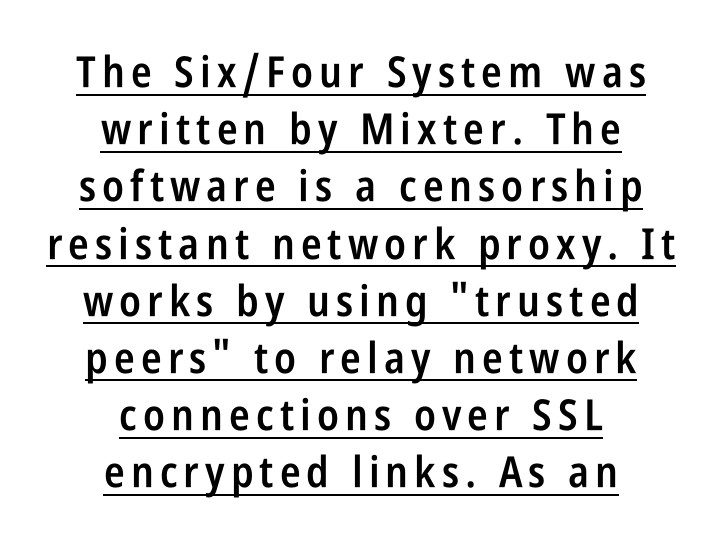
{"serif": "no", "italic": "no", "bold": "semi", "weight": "semibold", "width": "condensed", "stroke_contrast": "low", "x_height": "large", "monospaced": "no", "underline": "yes", "align": "center", "line_spacing": "normal", "line_spacing_ratio": 1.33, "glyph_px": 43}
